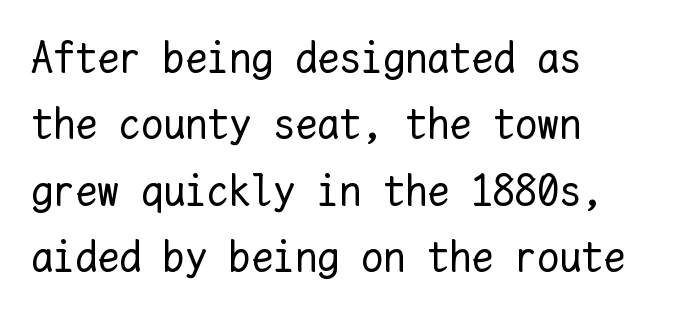
{"italic": "no", "bold": "no", "weight": "regular", "width": "normal", "stroke_contrast": "low", "x_height": "medium", "monospaced": "yes", "underline": "no", "align": "left", "line_spacing": "normal", "line_spacing_ratio": 1.51, "letter_spacing": "normal", "letter_spacing_em": 0.0, "glyph_px": 44}
